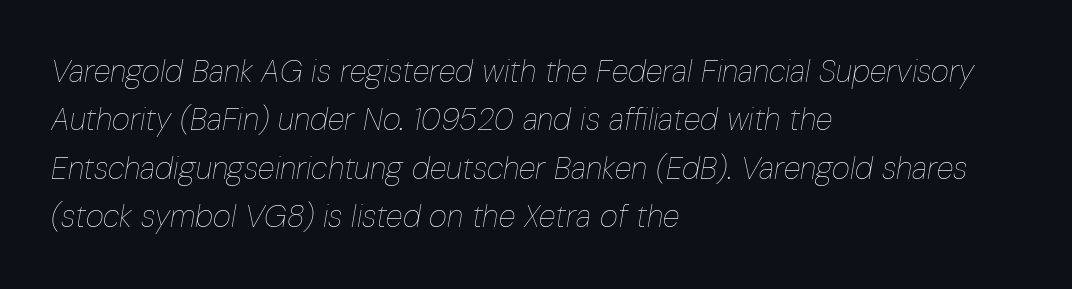
{"italic": "yes", "lean": "right", "slant_degrees": 10, "bold": "no", "weight": "thin", "width": "condensed", "stroke_contrast": "low", "x_height": "medium", "monospaced": "no", "underline": "no", "align": "left", "line_spacing": "normal", "line_spacing_ratio": 1.56, "letter_spacing": "normal", "letter_spacing_em": 0.0, "glyph_px": 31}
